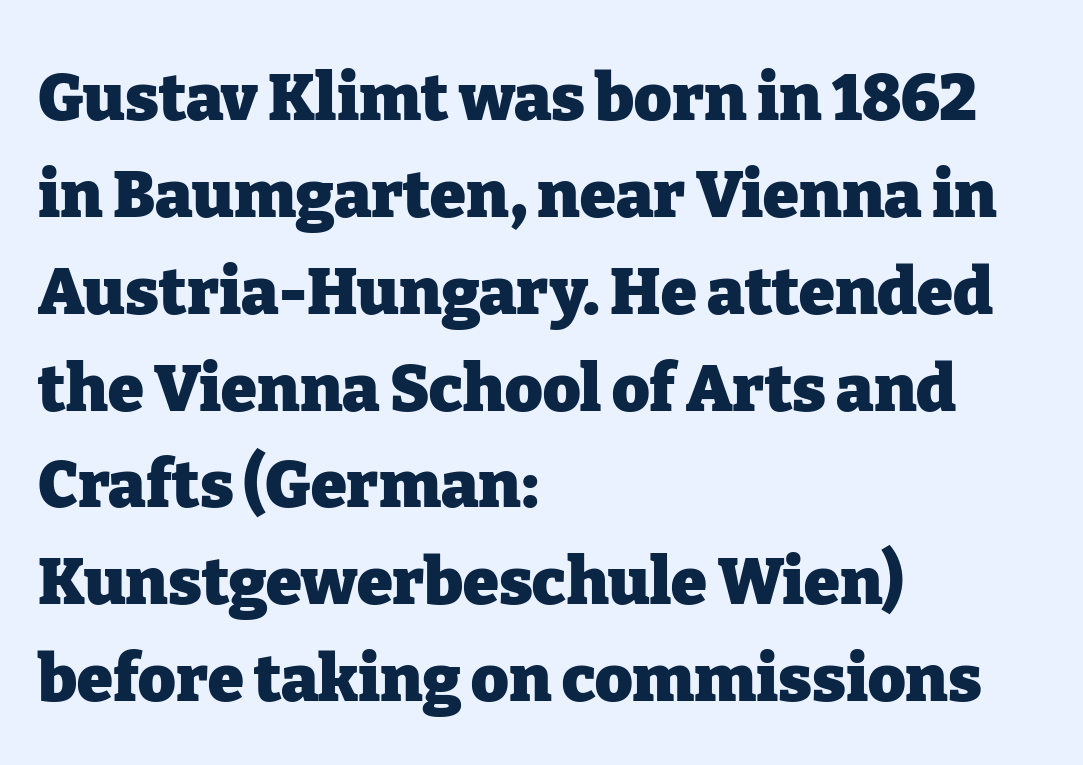
The image shows 65 px heavy serif type, upright; set left-aligned, normal line spacing (1.49x), normal letter spacing, not underlined; low stroke contrast and a medium x-height.
